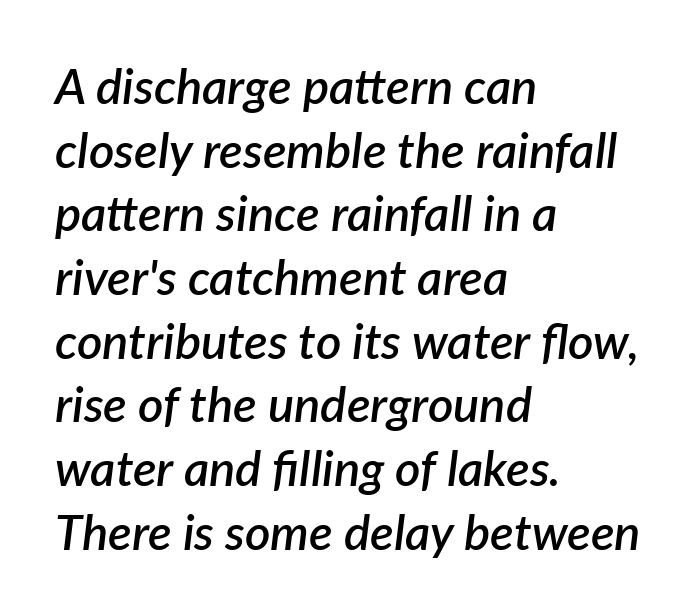
The image shows 49 px semibold type, italic (leaning right); set left-aligned, normal line spacing (1.3x), normal letter spacing, not underlined; low stroke contrast and a medium x-height.
